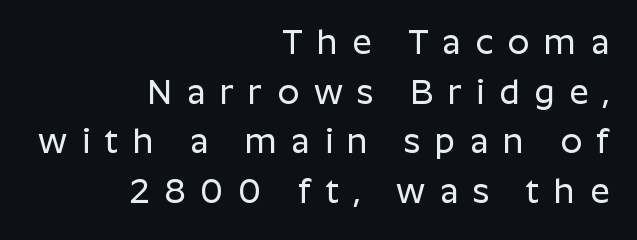
Q: Is the text italic (slanted)? A: No, it is upright.
Q: Is the typeface a serif or a sans-serif typeface? A: Sans-serif.
Q: Is the text underlined? A: No.
Q: How is the paragraph aligned? A: Right-aligned.
Q: Is the spacing between letters normal or unusually wide? A: Unusually wide.
Q: Is the spacing between lines tight, normal or loose? A: Normal.
Q: Width (condensed, normal, or wide)? A: Normal.
Q: Stroke contrast? A: Low.
Q: x-height? A: Medium.
Q: Monospaced? A: No.
